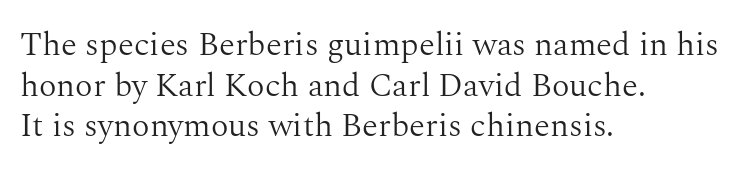
The image shows 33 px light serif type, upright; set left-aligned, line spacing 1.23x, normal letter spacing, not underlined; medium stroke contrast and a medium x-height.
